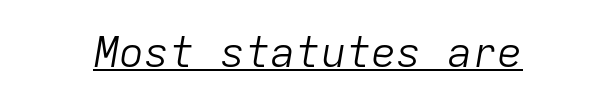
{"italic": "yes", "lean": "right", "slant_degrees": 9, "bold": "no", "weight": "light", "width": "normal", "stroke_contrast": "low", "x_height": "medium", "monospaced": "yes", "underline": "yes", "letter_spacing": "normal", "letter_spacing_em": 0.0, "glyph_px": 42}
